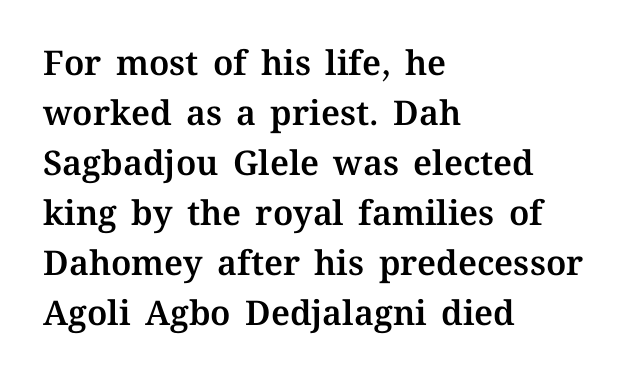
The image shows 34 px text type, upright; set left-aligned, normal line spacing (1.47x), normal letter spacing, not underlined; medium stroke contrast and a medium x-height.
